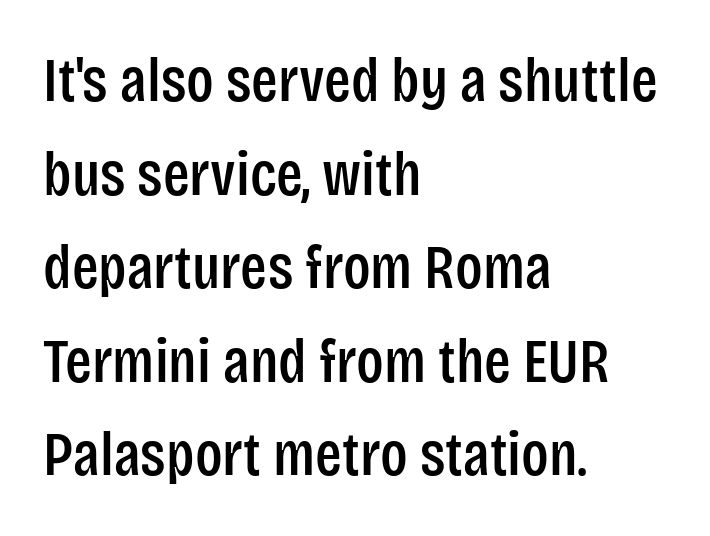
The image shows 62 px condensed sans-serif type, upright; set left-aligned, normal line spacing (1.51x), normal letter spacing, not underlined; low stroke contrast and a large x-height.
